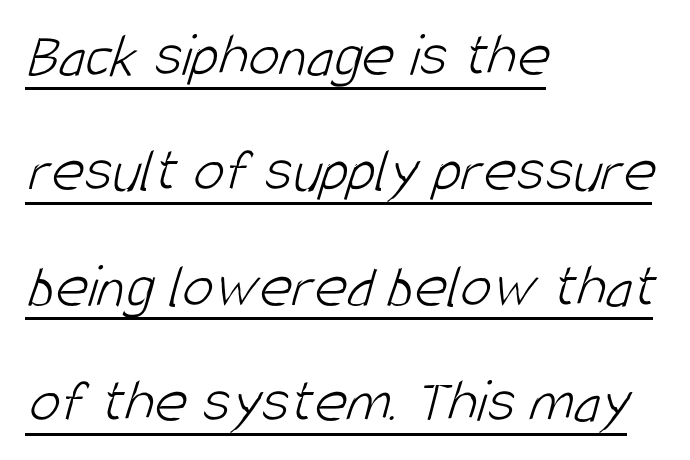
Note: no serifs on the glyphs. A light-to-regular cut is what we see here. Underlined type. These lines are set flush left with a ragged right edge. The horizontal fit of the characters is conventional and even.
